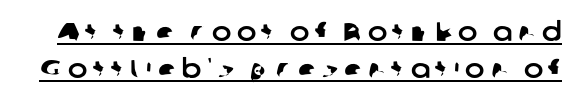
The rendering uses the underline text-decoration. The rendering inserts visible extra space after every character. One glance says typical: line gaps are just what's usual.
